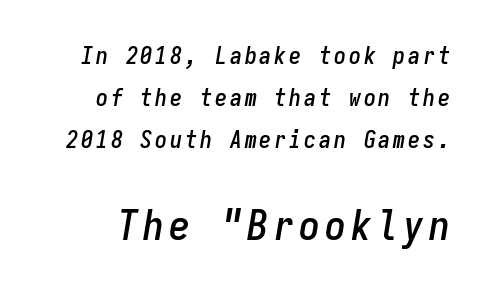
Q: Is the text italic (slanted)? A: Yes, it leans right by about 9 degrees.
Q: Is the text underlined? A: No.
Q: Which block of text is set in a larger size, the first (top) or the second (bottom)? A: The second (bottom) one.
Q: Width (condensed, normal, or wide)? A: Condensed.
Q: Stroke contrast? A: Low.
Q: x-height? A: Medium.
Q: Monospaced? A: Yes.
